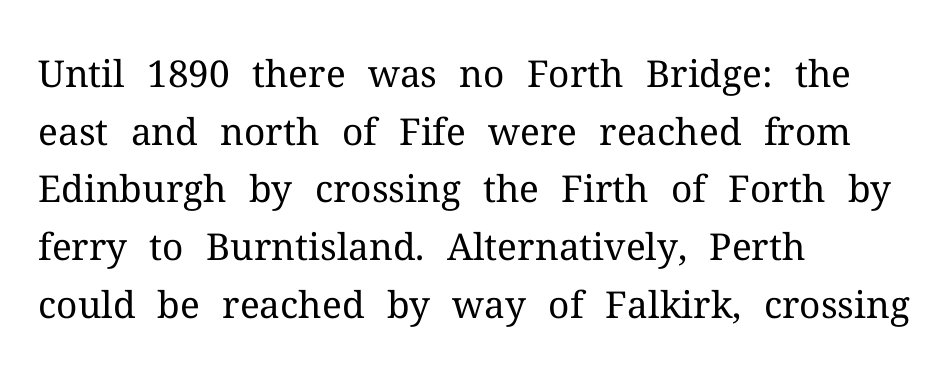
Letterform terminals end in serifs throughout the passage. Lines of text with bare space underneath. Alignment: flush left. This block has exactly the height ordinary leading produces. It's the straight-up-and-down kind of type. The passage shown is not bold in any degree.
